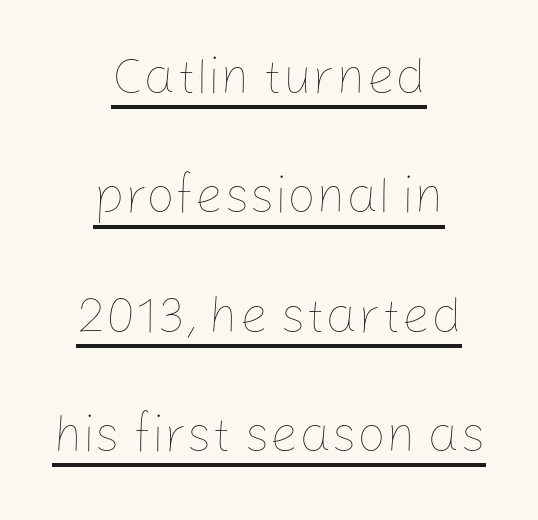
The image shows 51 px thin type, upright; set centered, loose line spacing (2.34x), normal letter spacing, underlined; low stroke contrast and a medium x-height.
